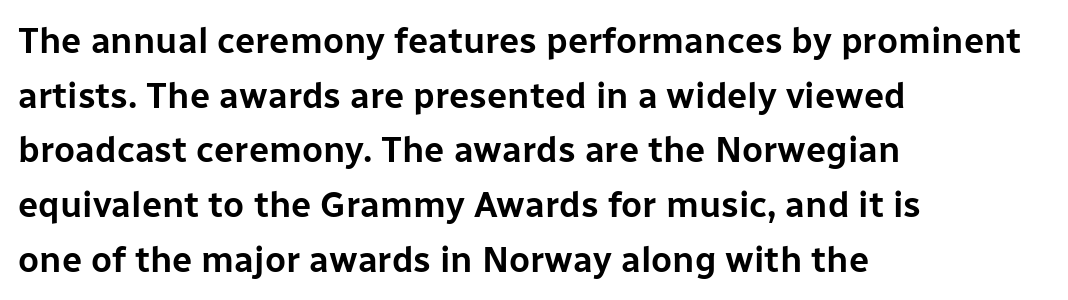
{"serif": "no", "italic": "no", "width": "normal", "stroke_contrast": "low", "x_height": "medium", "monospaced": "no", "underline": "no", "align": "left", "line_spacing": "normal", "line_spacing_ratio": 1.52, "letter_spacing": "normal", "letter_spacing_em": 0.0, "glyph_px": 36}
